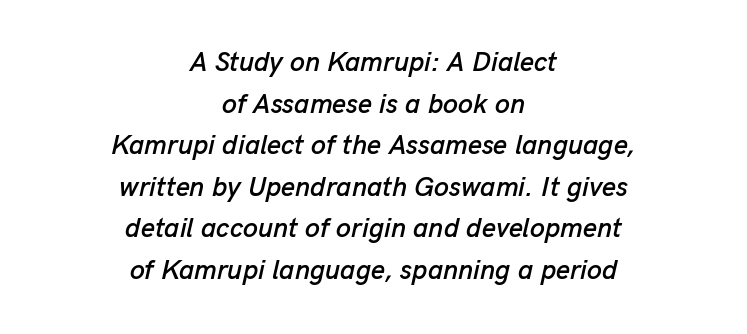
Q: Is the text italic (slanted)? A: Yes, it leans right by about 13 degrees.
Q: Is the text underlined? A: No.
Q: How is the paragraph aligned? A: Centered.
Q: Is the spacing between letters normal or unusually wide? A: Normal.
Q: Is the spacing between lines tight, normal or loose? A: Normal.
